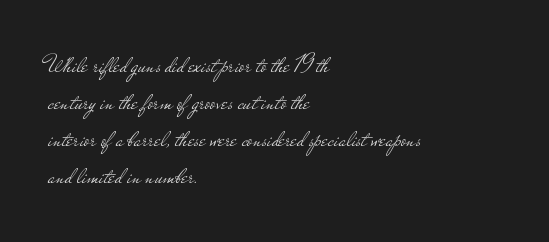
Rule under the text: the space is simply empty. The tracking reads as untouched default to a designer's eye. Compared with a typical body face, this is equally light or lighter still. A student would call this left alignment; a typographer would say flush left, rag right. The rows are spaced the way most documents space them.
